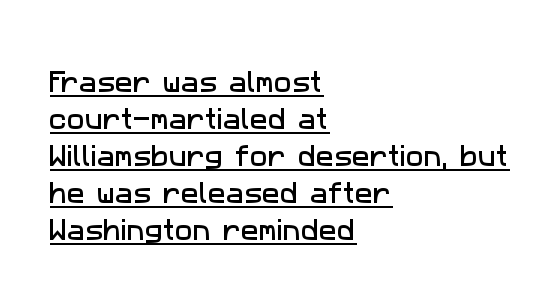
A typographer would call this underscored text. The setting favours the left margin, as ordinary paragraphs usually do. The leading is moderate, giving the passage an even texture. These lines keep a tight, regular rhythm from letter to letter.
